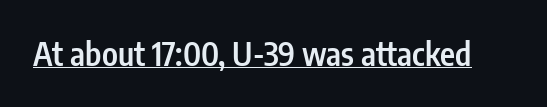
The image shows 32 px semibold, condensed sans-serif type, upright; set normal letter spacing, underlined; low stroke contrast and a medium x-height.
